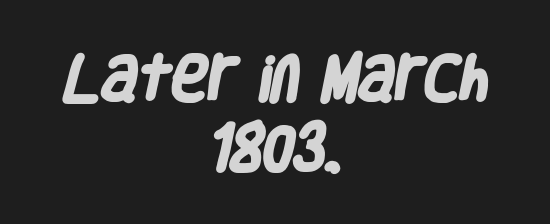
Rule under the text: the space is simply empty. Tracking value appears to be zero — textbook default spacing. The rendering uses natural spacing where letterforms have individual widths. Check where the strokes stop: nothing finishes them off — pure sans. Teacher's note: observe the equal gaps on both sides — that is centered alignment.
